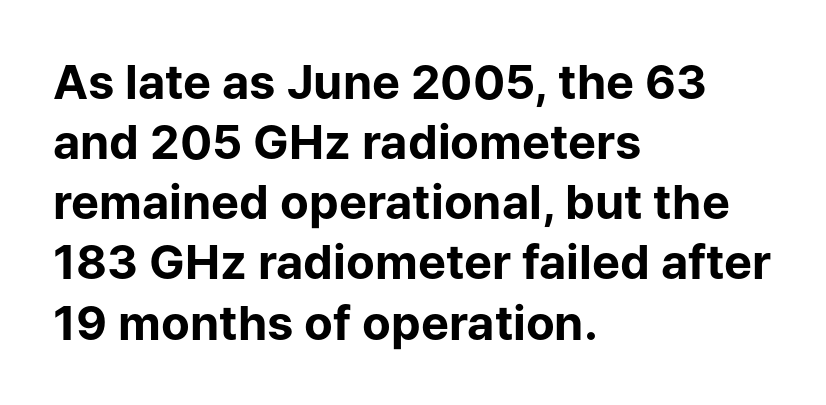
Q: Is the text bold? A: Yes.
Q: Is the text italic (slanted)? A: No, it is upright.
Q: Is the typeface a serif or a sans-serif typeface? A: Sans-serif.
Q: Is the text underlined? A: No.
Q: How is the paragraph aligned? A: Left-aligned.
Q: Is the spacing between letters normal or unusually wide? A: Normal.
Q: Is the spacing between lines tight, normal or loose? A: Normal.
Q: Width (condensed, normal, or wide)? A: Normal.
Q: Stroke contrast? A: Low.
Q: x-height? A: Medium.
Q: Monospaced? A: No.
